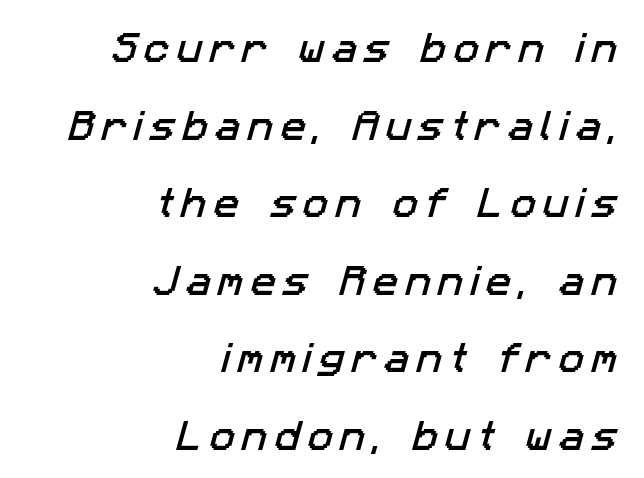
Do the characters align in a grid? No, the font is proportional. The rendering shows plain stroke endings on the letterforms — a sans-serif design. This sample is right-justified, so line beginnings fall wherever the words allow. This sample trades compactness for vertical openness between lines. Each word looks stretched out because of the extra space between its letters.
